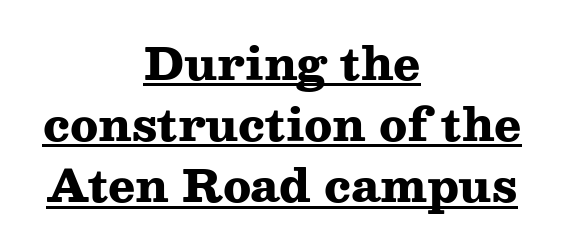
{"serif": "yes", "italic": "no", "bold": "yes", "weight": "heavy", "width": "wide", "stroke_contrast": "medium", "x_height": "medium", "monospaced": "no", "underline": "yes", "align": "center", "line_spacing": "normal", "line_spacing_ratio": 1.36, "letter_spacing": "normal", "letter_spacing_em": 0.0, "glyph_px": 45}
